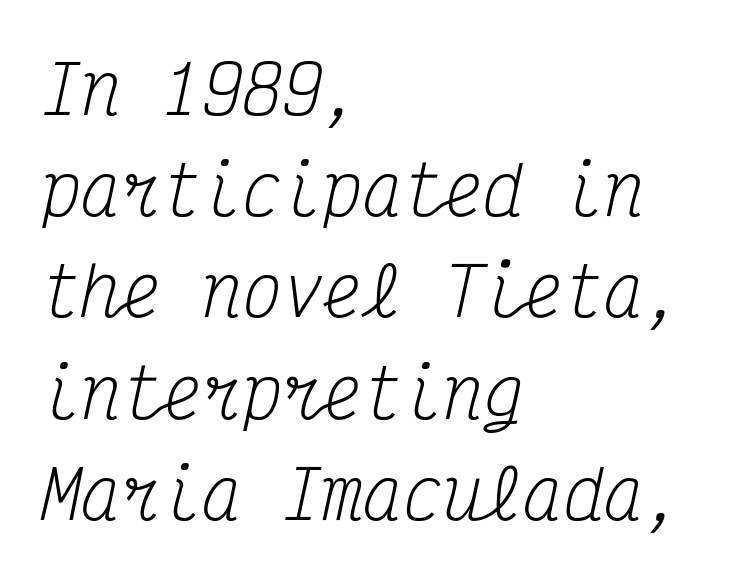
{"serif": "yes", "italic": "yes", "lean": "right", "slant_degrees": 12, "bold": "no", "weight": "regular", "width": "condensed", "stroke_contrast": "medium", "x_height": "medium", "monospaced": "yes", "underline": "no", "align": "left", "line_spacing": "normal", "line_spacing_ratio": 1.51, "letter_spacing": "normal", "letter_spacing_em": 0.0, "glyph_px": 67}
